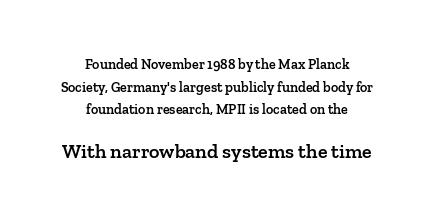
Q: Is the text bold? A: Semi-bold.
Q: Is the text italic (slanted)? A: No, it is upright.
Q: Is the text underlined? A: No.
Q: How is the paragraph aligned? A: Centered.
Q: Is the spacing between letters normal or unusually wide? A: Normal.
Q: Is the spacing between lines tight, normal or loose? A: Normal.
Q: Which block of text is set in a larger size, the first (top) or the second (bottom)? A: The second (bottom) one.
